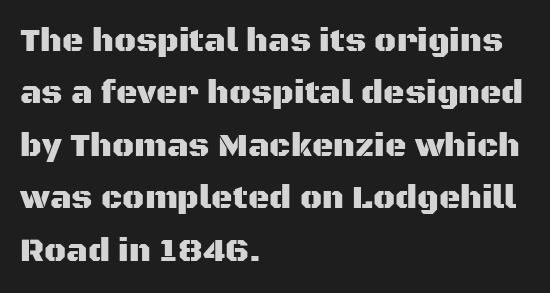
Q: Is the text italic (slanted)? A: No, it is upright.
Q: Is the typeface a serif or a sans-serif typeface? A: Sans-serif.
Q: Is the text underlined? A: No.
Q: How is the paragraph aligned? A: Left-aligned.
Q: Is the spacing between letters normal or unusually wide? A: Normal.
Q: Is the spacing between lines tight, normal or loose? A: Normal.
Q: Width (condensed, normal, or wide)? A: Normal.
Q: Stroke contrast? A: Medium.
Q: x-height? A: Large.
Q: Monospaced? A: No.
